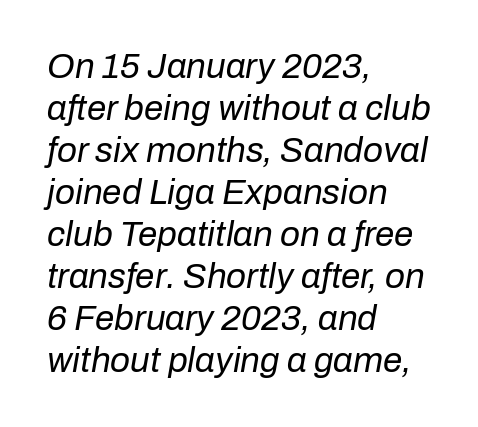
The image shows 35 px regular-weight type, italic (leaning right); set left-aligned, line spacing 1.2x, normal letter spacing, not underlined; low stroke contrast and a medium x-height.
